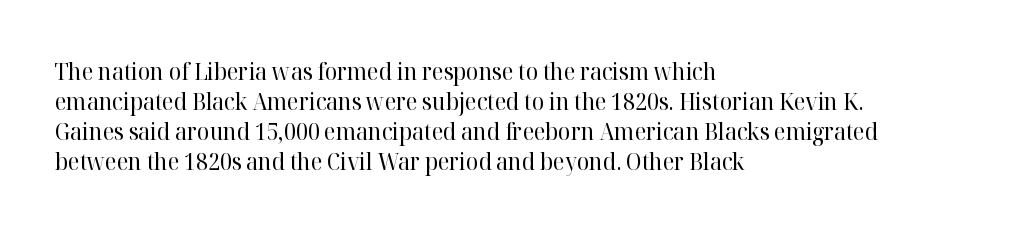
Q: Is the text bold? A: No.
Q: Is the text italic (slanted)? A: No, it is upright.
Q: Is the text underlined? A: No.
Q: How is the paragraph aligned? A: Left-aligned.
Q: Is the spacing between letters normal or unusually wide? A: Normal.
Q: Is the spacing between lines tight, normal or loose? A: Normal.
